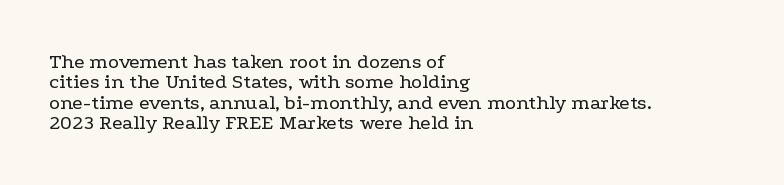
Q: Is the text bold? A: No.
Q: Is the text italic (slanted)? A: No, it is upright.
Q: Is the text underlined? A: No.
Q: How is the paragraph aligned? A: Left-aligned.
Q: Is the spacing between letters normal or unusually wide? A: Normal.
Q: Is the spacing between lines tight, normal or loose? A: Tight.
